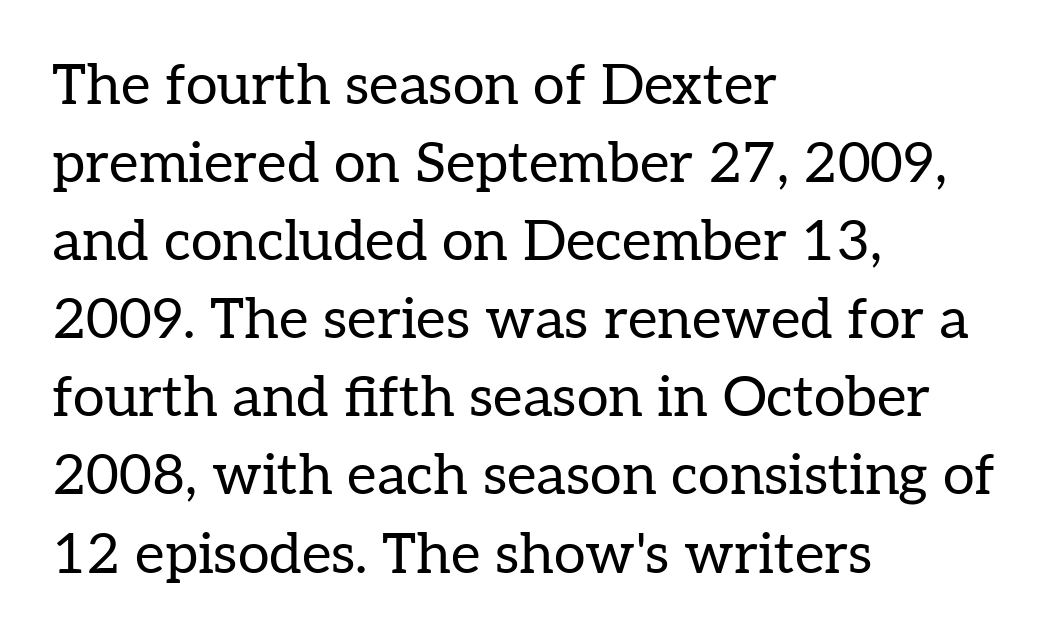
Q: Is the text bold? A: No.
Q: Is the text italic (slanted)? A: No, it is upright.
Q: Is the typeface a serif or a sans-serif typeface? A: Serif.
Q: Is the text underlined? A: No.
Q: How is the paragraph aligned? A: Left-aligned.
Q: Is the spacing between letters normal or unusually wide? A: Normal.
Q: Is the spacing between lines tight, normal or loose? A: Normal.
Q: Width (condensed, normal, or wide)? A: Normal.
Q: Stroke contrast? A: Low.
Q: x-height? A: Medium.
Q: Monospaced? A: No.
